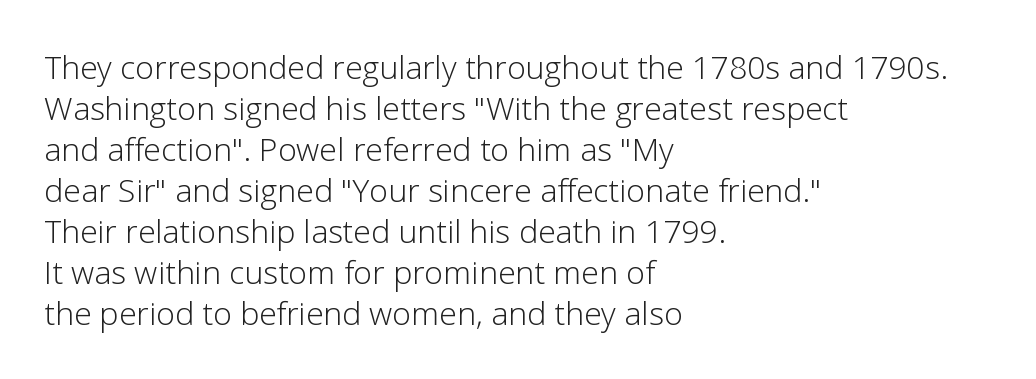
The image shows 32 px light sans-serif type, upright; set left-aligned, normal line spacing (1.28x), normal letter spacing, not underlined; low stroke contrast and a medium x-height.
